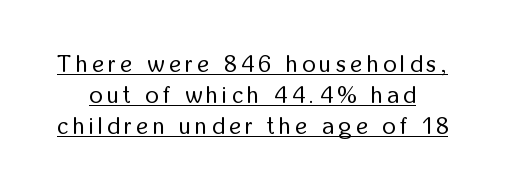
Q: Is the text bold? A: No.
Q: Is the text italic (slanted)? A: No, it is upright.
Q: Is the text underlined? A: Yes.
Q: Is the spacing between letters normal or unusually wide? A: Unusually wide.
Q: Is the spacing between lines tight, normal or loose? A: Normal.
